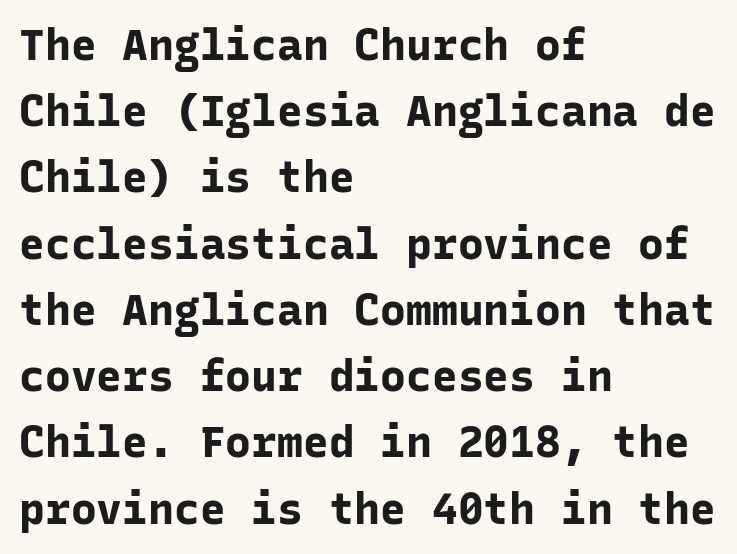
The image shows 43 px bold sans-serif type, upright, monospaced; set left-aligned, normal line spacing (1.54x), normal letter spacing, not underlined; low stroke contrast and a medium x-height.
